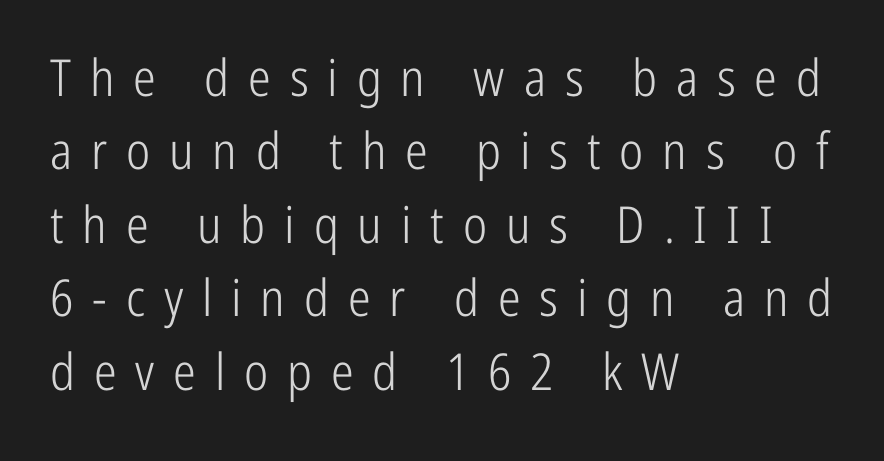
The image shows 51 px light, condensed sans-serif type, upright; set left-aligned, normal line spacing (1.44x), unusually wide letter spacing (+0.37 em), not underlined; low stroke contrast and a medium x-height.
